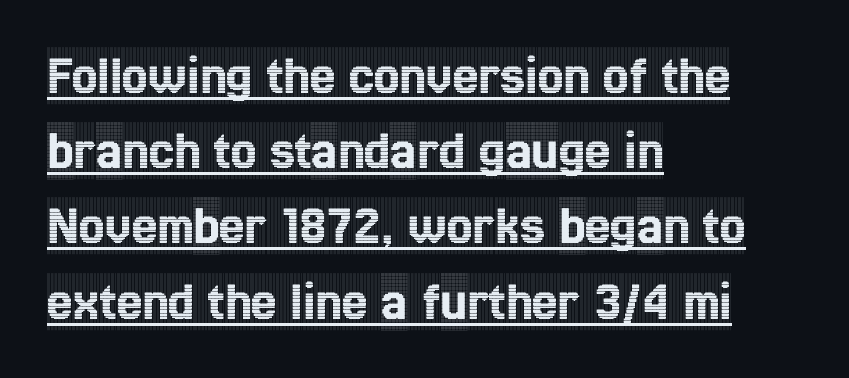
Q: Is the text italic (slanted)? A: No, it is upright.
Q: Is the typeface a serif or a sans-serif typeface? A: Serif.
Q: Is the text underlined? A: Yes.
Q: How is the paragraph aligned? A: Left-aligned.
Q: Is the spacing between letters normal or unusually wide? A: Normal.
Q: Is the spacing between lines tight, normal or loose? A: Normal.
Q: Width (condensed, normal, or wide)? A: Condensed.
Q: x-height? A: Large.
Q: Monospaced? A: No.
